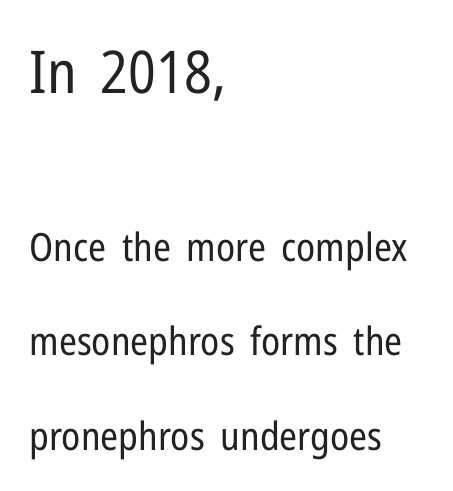
Q: Is the text bold? A: No.
Q: Is the text italic (slanted)? A: No, it is upright.
Q: Is the typeface a serif or a sans-serif typeface? A: Sans-serif.
Q: Is the text underlined? A: No.
Q: How is the paragraph aligned? A: Left-aligned.
Q: Is the spacing between letters normal or unusually wide? A: Normal.
Q: Is the spacing between lines tight, normal or loose? A: Loose.
Q: Which block of text is set in a larger size, the first (top) or the second (bottom)? A: The first (top) one.
Q: Width (condensed, normal, or wide)? A: Condensed.
Q: Stroke contrast? A: Low.
Q: x-height? A: Medium.
Q: Monospaced? A: No.
